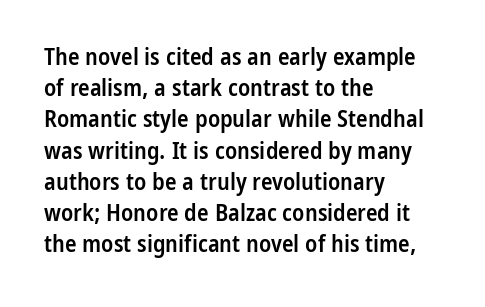
Students, this is semibold: more ink than regular, less than bold. Letter spacing: default. Any mark beneath the type? The region is blank. Rows of type keep a routine distance in the vertical direction. These lines are set flush left with a ragged right edge. Posture: straight, roman, zero tilt.
